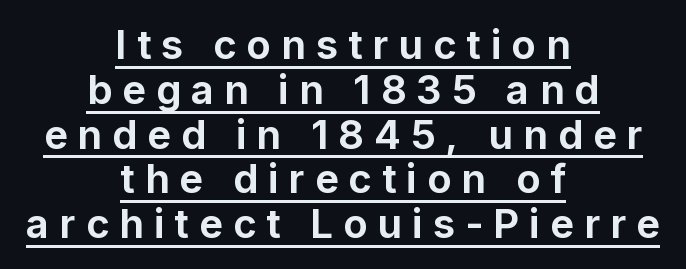
{"serif": "no", "italic": "no", "bold": "yes", "weight": "bold", "width": "normal", "stroke_contrast": "low", "x_height": "medium", "monospaced": "no", "underline": "yes", "align": "center", "line_spacing": "tight", "line_spacing_ratio": 1.12, "letter_spacing": "wide", "letter_spacing_em": 0.25, "glyph_px": 40}
